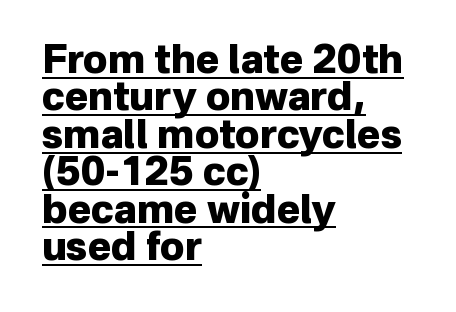
The image shows 39 px heavy sans-serif type, upright; set left-aligned, tight line spacing (0.96x), normal letter spacing, underlined; low stroke contrast and a medium x-height.
